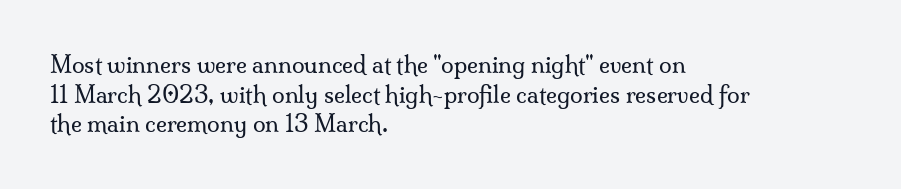
Q: Is the text bold? A: No.
Q: Is the text italic (slanted)? A: No, it is upright.
Q: Is the text underlined? A: No.
Q: How is the paragraph aligned? A: Left-aligned.
Q: Is the spacing between letters normal or unusually wide? A: Normal.
Q: Is the spacing between lines tight, normal or loose? A: Normal.
